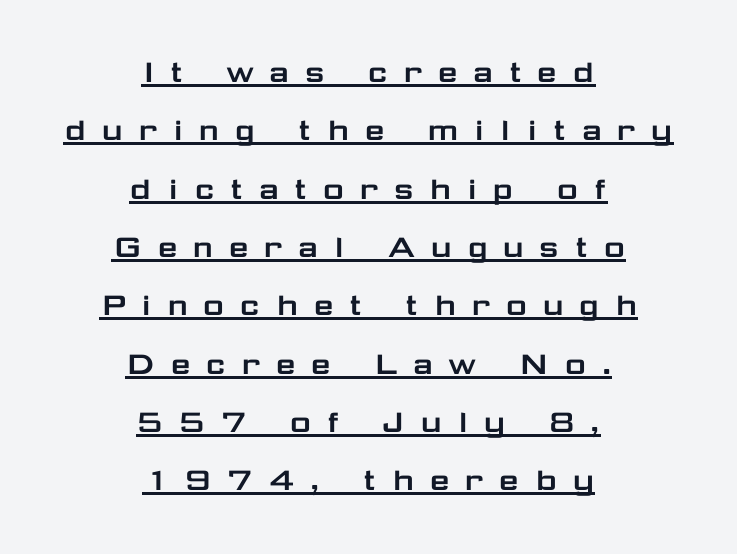
The image shows 36 px wide sans-serif type, upright; set centered, normal line spacing (1.62x), unusually wide letter spacing (+0.39 em), underlined; low stroke contrast and a medium x-height.
